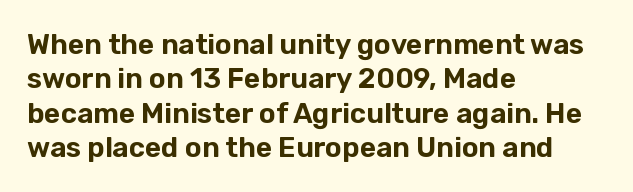
Compared with typical body copy, the letter spacing here is the same. The rendering shows plain stroke endings on the letterforms — a sans-serif design. You could not count columns in this text — the font is proportionally spaced. The compositor pushed each line to the left boundary. Upright lettering throughout. Quick note: underline off.
